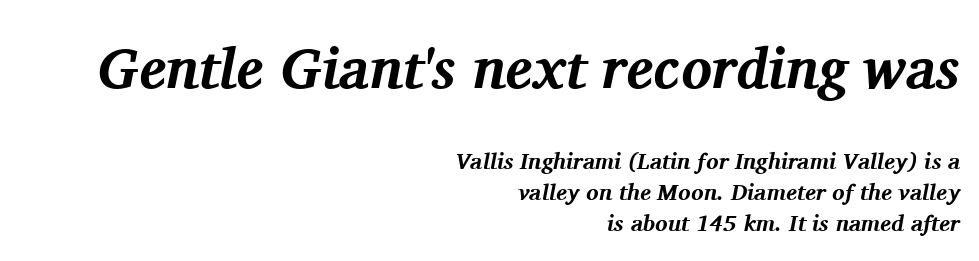
The image shows 57 px bold serif type, italic (leaning right); set right-aligned, normal line spacing (1.34x), normal letter spacing, not underlined; the first (top) block is 2.48x larger; medium stroke contrast and a medium x-height.
